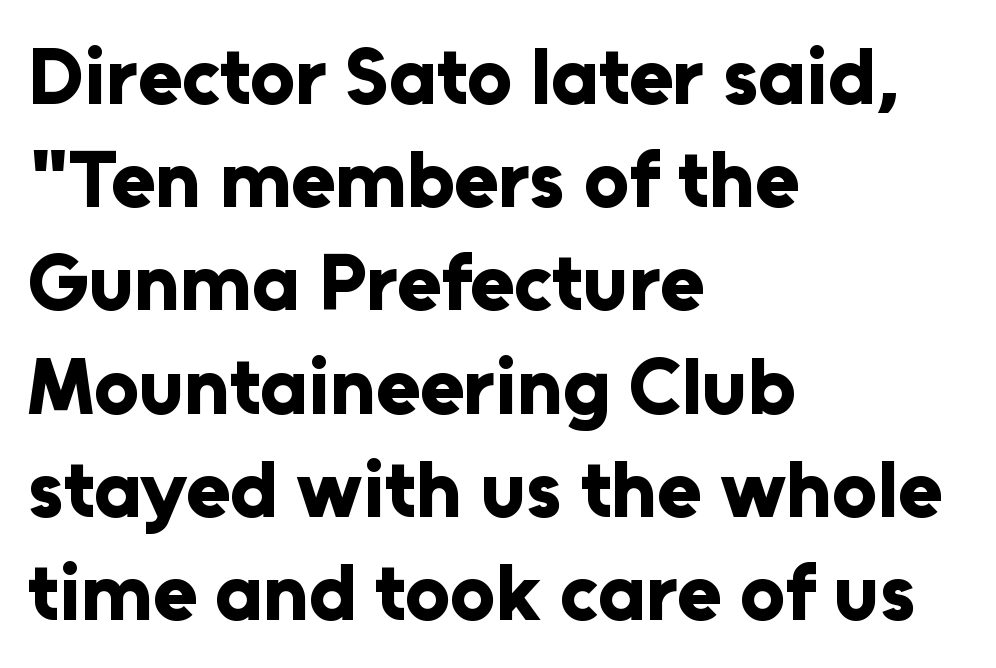
The typesetting leans heavy: a genuine bold. The typography opts for an upright posture over an oblique one. Each line starts at the same left margin while the right side varies. The tracking reads as untouched default to a designer's eye. Is this a fixed-width face? No — the glyphs have proportional, varying widths.
